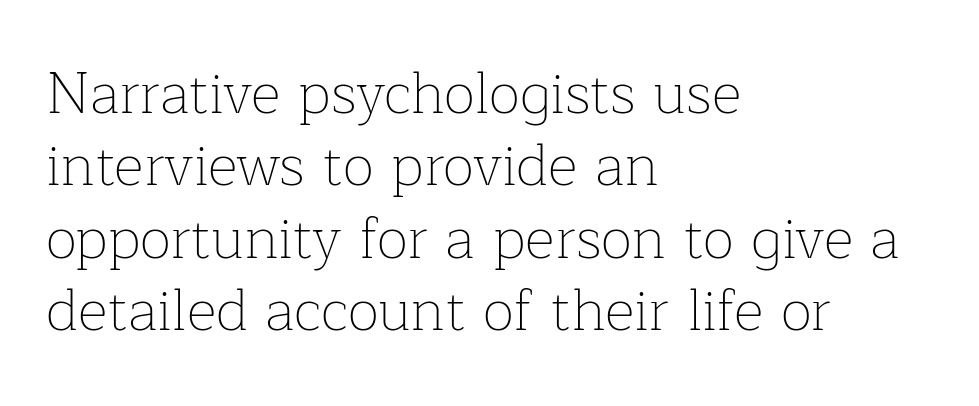
{"serif": "yes", "italic": "no", "bold": "no", "weight": "thin", "width": "normal", "stroke_contrast": "low", "x_height": "medium", "monospaced": "no", "underline": "no", "align": "left", "line_spacing": "normal", "line_spacing_ratio": 1.25, "letter_spacing": "normal", "letter_spacing_em": 0.0, "glyph_px": 58}
